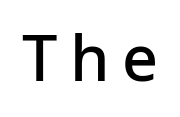
{"serif": "no", "italic": "no", "bold": "semi", "weight": "semibold", "width": "normal", "stroke_contrast": "low", "x_height": "medium", "monospaced": "no", "underline": "no", "glyph_px": 63}
